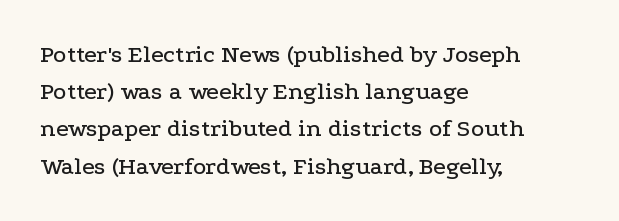
The image shows 25 px text type, upright; set left-aligned, normal line spacing (1.49x), normal letter spacing, not underlined.
